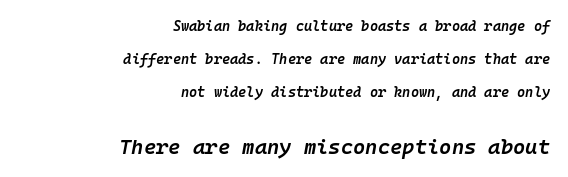
The image shows 21 px text type, italic (leaning right); set right-aligned, loose line spacing (2.36x), normal letter spacing, not underlined; the second (bottom) block is 1.5x larger.
